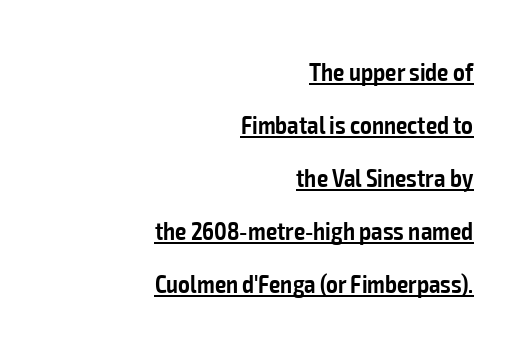
Posture: vertical. Alignment: flush right. The designer dialed line spacing up above the default. Students, observe the line beneath the letters — that is underlining.
